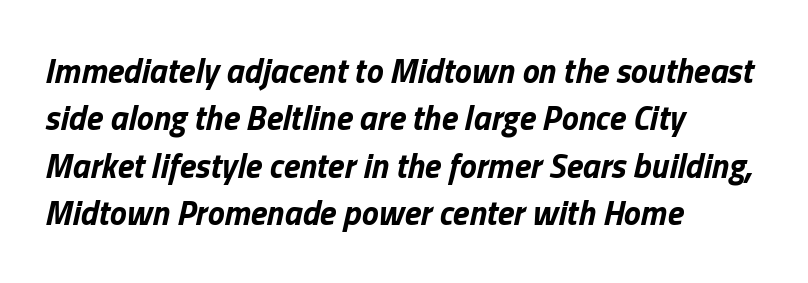
{"italic": "yes", "lean": "right", "slant_degrees": 13, "bold": "yes", "weight": "bold", "width": "normal", "stroke_contrast": "low", "x_height": "medium", "monospaced": "no", "underline": "no", "align": "left", "line_spacing": "normal", "line_spacing_ratio": 1.39, "letter_spacing": "normal", "letter_spacing_em": 0.0, "glyph_px": 34}
